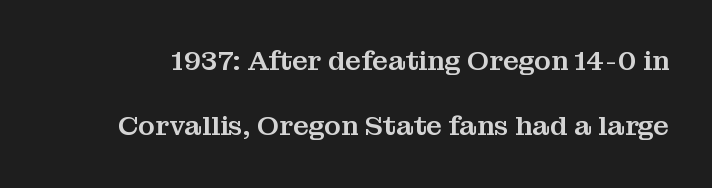
The image shows 27 px text type, upright; set loose line spacing (2.41x), normal letter spacing, not underlined.
